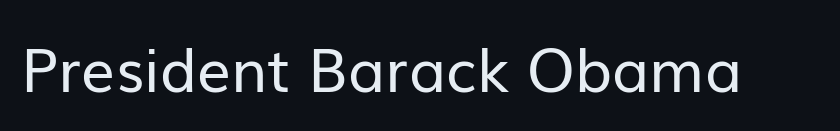
Q: Is the text bold? A: No.
Q: Is the text italic (slanted)? A: No, it is upright.
Q: Is the typeface a serif or a sans-serif typeface? A: Sans-serif.
Q: Is the text underlined? A: No.
Q: Is the spacing between letters normal or unusually wide? A: Normal.
Q: Width (condensed, normal, or wide)? A: Normal.
Q: Stroke contrast? A: Low.
Q: x-height? A: Medium.
Q: Monospaced? A: No.
